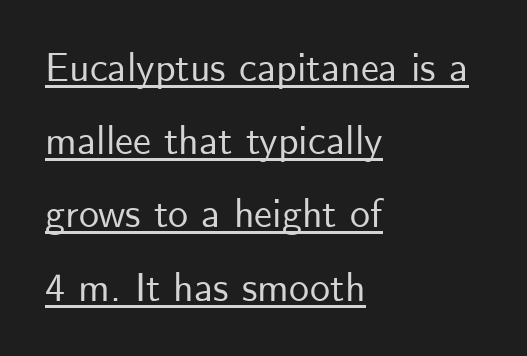
Q: Is the text italic (slanted)? A: No, it is upright.
Q: Is the typeface a serif or a sans-serif typeface? A: Sans-serif.
Q: Is the text underlined? A: Yes.
Q: How is the paragraph aligned? A: Left-aligned.
Q: Is the spacing between letters normal or unusually wide? A: Normal.
Q: Width (condensed, normal, or wide)? A: Normal.
Q: Stroke contrast? A: Low.
Q: x-height? A: Small.
Q: Monospaced? A: No.
